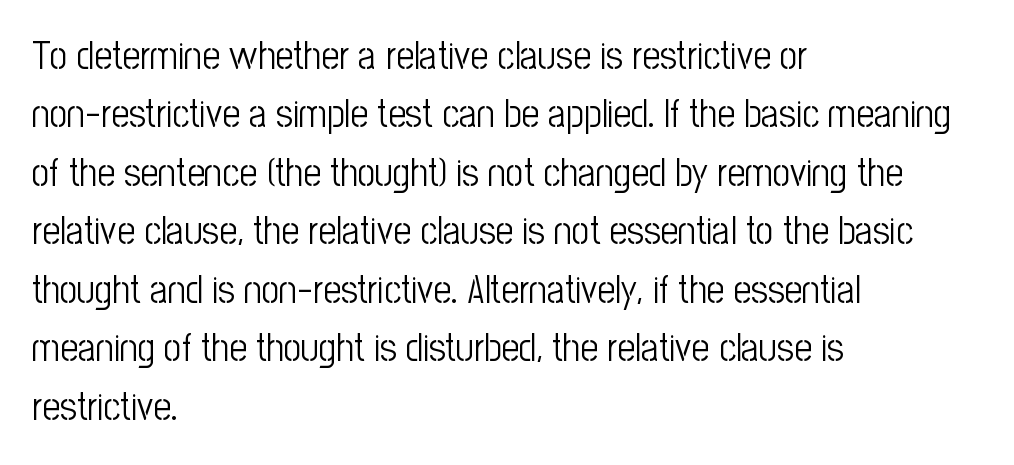
Q: Is the text bold? A: No.
Q: Is the text italic (slanted)? A: No, it is upright.
Q: Is the typeface a serif or a sans-serif typeface? A: Sans-serif.
Q: Is the text underlined? A: No.
Q: How is the paragraph aligned? A: Left-aligned.
Q: Is the spacing between letters normal or unusually wide? A: Normal.
Q: Is the spacing between lines tight, normal or loose? A: Normal.
Q: Width (condensed, normal, or wide)? A: Condensed.
Q: Stroke contrast? A: Low.
Q: x-height? A: Medium.
Q: Monospaced? A: No.
